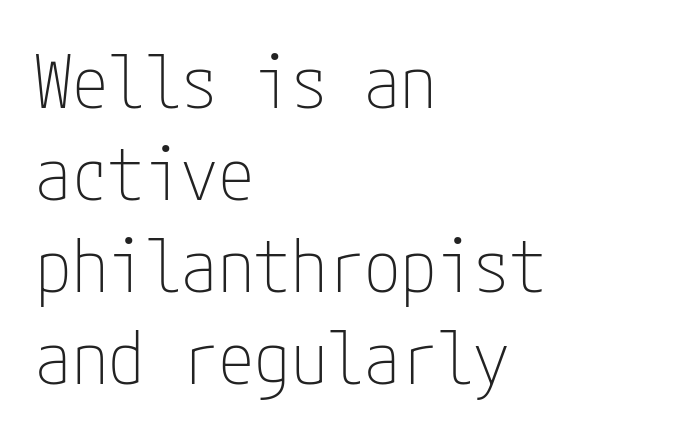
The image shows 73 px thin, condensed sans-serif type, upright; set left-aligned, normal line spacing (1.26x), normal letter spacing, not underlined; low stroke contrast and a medium x-height.
